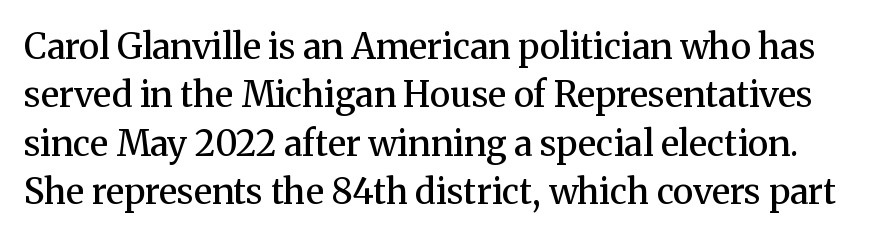
The image shows 35 px semibold serif type, upright; set normal line spacing (1.38x), normal letter spacing, not underlined; medium stroke contrast and a medium x-height.
